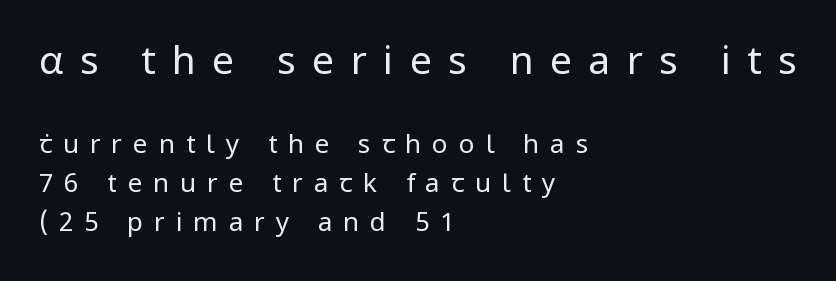
The image shows 39 px regular-weight sans-serif type, upright; set left-aligned, normal line spacing (1.5x), unusually wide letter spacing (+0.42 em), not underlined; the first (top) block is 1.5x larger; low stroke contrast and a medium x-height.
